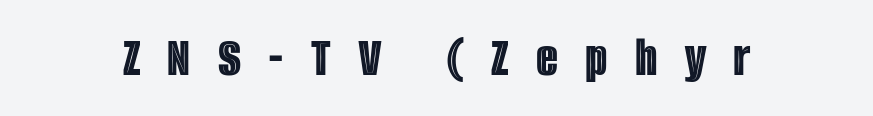
Q: Is the text italic (slanted)? A: No, it is upright.
Q: Is the text underlined? A: No.
Q: Is the spacing between letters normal or unusually wide? A: Unusually wide.
Q: Width (condensed, normal, or wide)? A: Condensed.
Q: x-height? A: Large.
Q: Monospaced? A: No.
